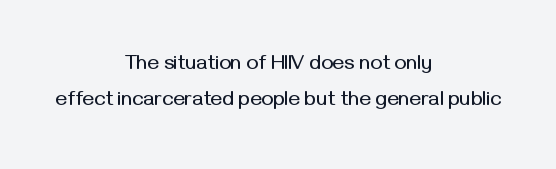
Q: Is the text italic (slanted)? A: No, it is upright.
Q: Is the text underlined? A: No.
Q: How is the paragraph aligned? A: Centered.
Q: Is the spacing between letters normal or unusually wide? A: Normal.
